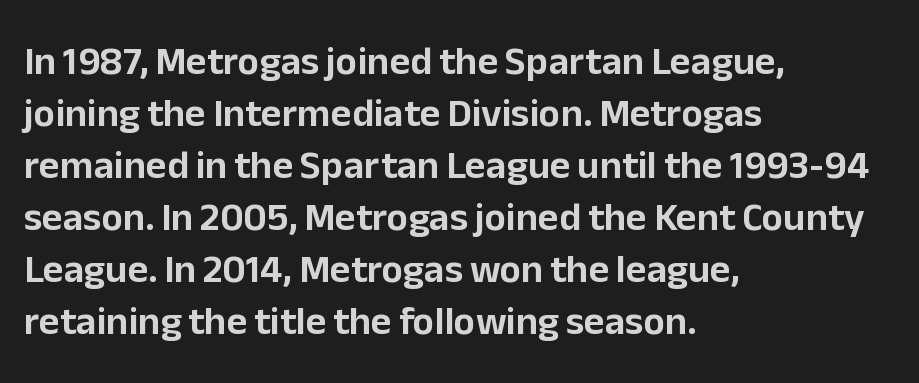
The passage shown is not underscored anywhere. Standard letterfit; no display-style spreading of the glyphs. Nope, no serifs anywhere on these letters. This block has exactly the height ordinary leading produces.
